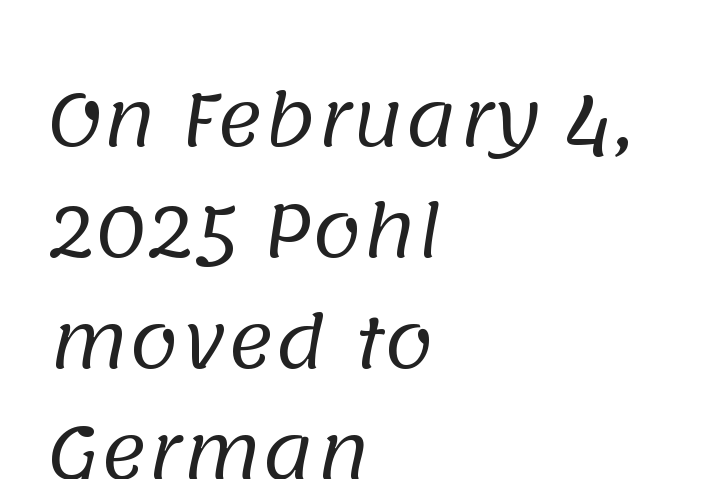
The rendering uses natural spacing where letterforms have individual widths. How are the letters spaced? Ordinarily, with no added tracking. Font category for this specimen: sans-serif. The cut favours lightness, reaching ordinary text weight at its darkest.
